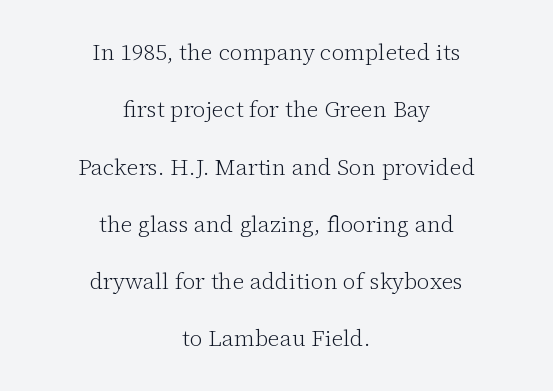
The image shows 23 px text type, upright; set centered, loose line spacing (2.49x), normal letter spacing, not underlined.
